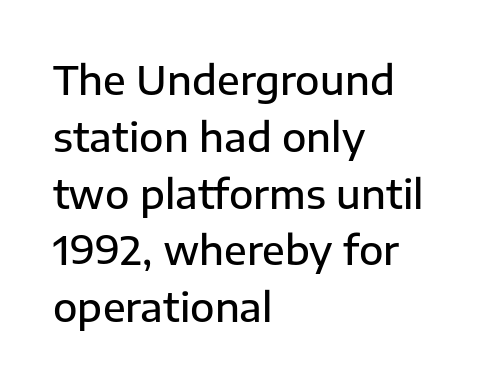
Q: Is the text bold? A: Semi-bold.
Q: Is the text italic (slanted)? A: No, it is upright.
Q: Is the typeface a serif or a sans-serif typeface? A: Sans-serif.
Q: Is the text underlined? A: No.
Q: How is the paragraph aligned? A: Left-aligned.
Q: Is the spacing between letters normal or unusually wide? A: Normal.
Q: Is the spacing between lines tight, normal or loose? A: Normal.
Q: Width (condensed, normal, or wide)? A: Normal.
Q: Stroke contrast? A: Low.
Q: x-height? A: Medium.
Q: Monospaced? A: No.
